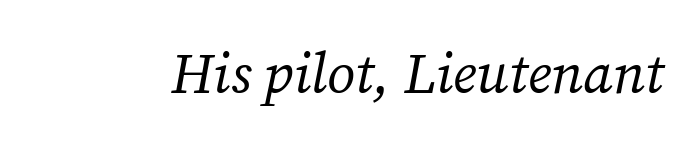
Note the varied advance widths — an 'i' is clearly narrower than an 'm'. The zone under the glyphs is completely vacant. There's an unmistakable incline to the writing here. Observe the serifs anchoring each vertical stroke in this sample. Words appear dense and cohesive because spacing is normal.
